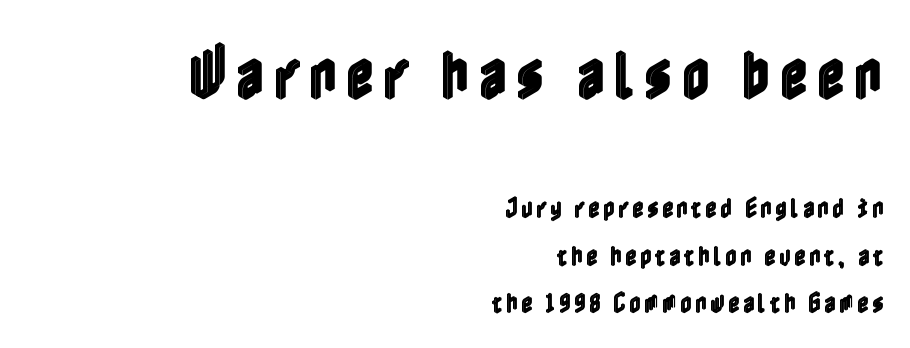
The image shows 55 px condensed type, upright; set right-aligned, loose line spacing (2.15x), not underlined; the first (top) block is 2.5x larger; a medium x-height.
